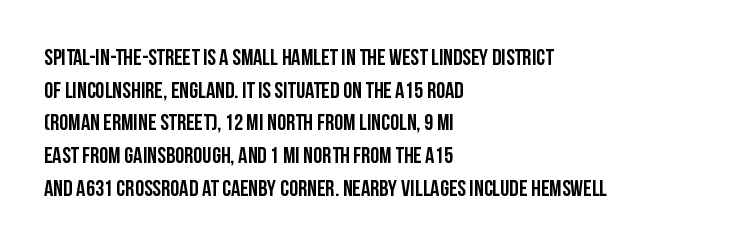
The image shows 23 px text type, upright; set left-aligned, normal line spacing (1.42x), normal letter spacing, not underlined.
